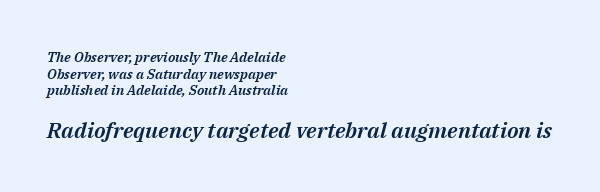
Q: Is the text italic (slanted)? A: Yes, it leans right by about 14 degrees.
Q: Is the text underlined? A: No.
Q: How is the paragraph aligned? A: Left-aligned.
Q: Is the spacing between letters normal or unusually wide? A: Normal.
Q: Which block of text is set in a larger size, the first (top) or the second (bottom)? A: The second (bottom) one.
